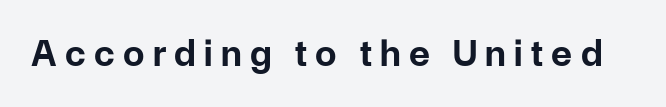
Q: Is the text bold? A: Yes.
Q: Is the text italic (slanted)? A: No, it is upright.
Q: Is the typeface a serif or a sans-serif typeface? A: Sans-serif.
Q: Is the text underlined? A: No.
Q: Is the spacing between letters normal or unusually wide? A: Unusually wide.
Q: Width (condensed, normal, or wide)? A: Normal.
Q: Stroke contrast? A: Low.
Q: x-height? A: Medium.
Q: Monospaced? A: No.
